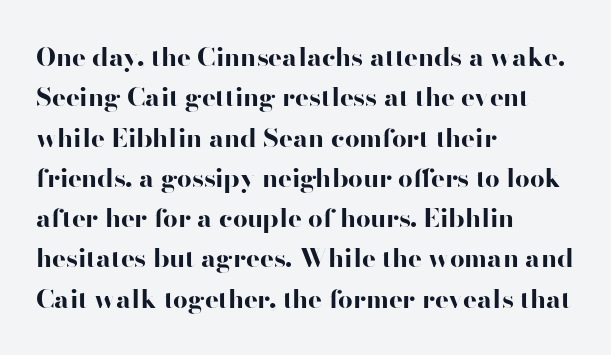
Q: Is the text bold? A: Yes.
Q: Is the text italic (slanted)? A: No, it is upright.
Q: Is the text underlined? A: No.
Q: How is the paragraph aligned? A: Left-aligned.
Q: Is the spacing between letters normal or unusually wide? A: Normal.
Q: Is the spacing between lines tight, normal or loose? A: Normal.
